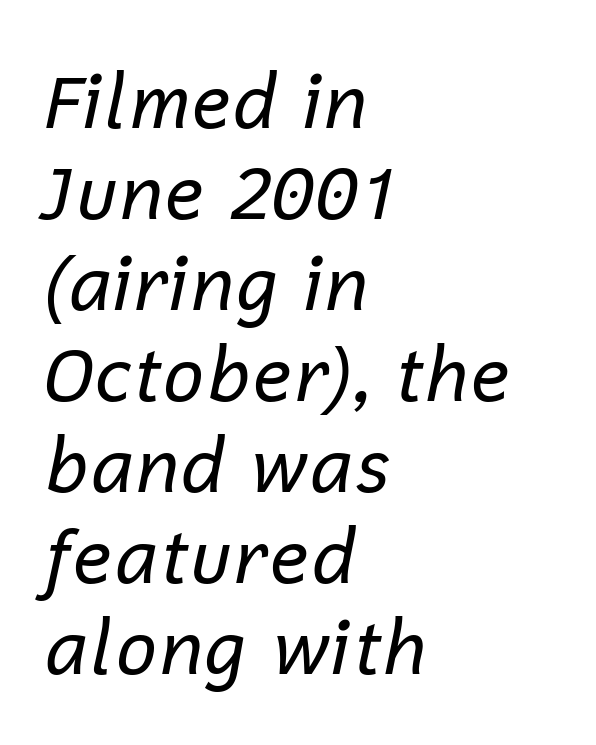
Q: Is the text bold? A: No.
Q: Is the text italic (slanted)? A: Yes, it leans right by about 12 degrees.
Q: Is the text underlined? A: No.
Q: How is the paragraph aligned? A: Left-aligned.
Q: Is the spacing between letters normal or unusually wide? A: Normal.
Q: Width (condensed, normal, or wide)? A: Normal.
Q: Stroke contrast? A: Low.
Q: x-height? A: Medium.
Q: Monospaced? A: No.
